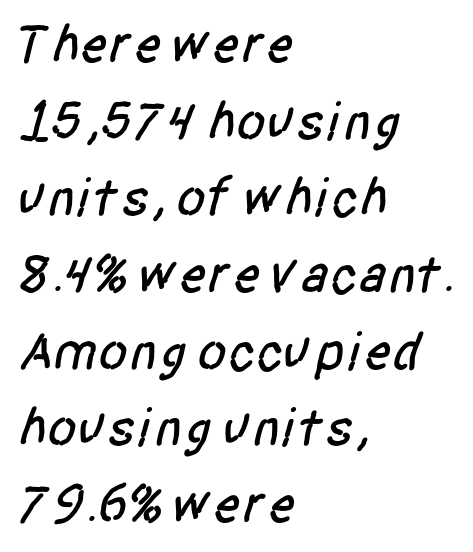
The image shows 54 px condensed sans-serif type; set left-aligned, normal line spacing (1.42x), normal letter spacing, not underlined; low stroke contrast and a large x-height.
